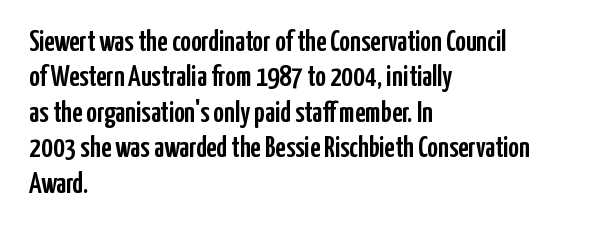
Q: Is the text italic (slanted)? A: No, it is upright.
Q: Is the typeface a serif or a sans-serif typeface? A: Sans-serif.
Q: Is the text underlined? A: No.
Q: How is the paragraph aligned? A: Left-aligned.
Q: Is the spacing between letters normal or unusually wide? A: Normal.
Q: Width (condensed, normal, or wide)? A: Condensed.
Q: Stroke contrast? A: Low.
Q: x-height? A: Medium.
Q: Monospaced? A: No.
